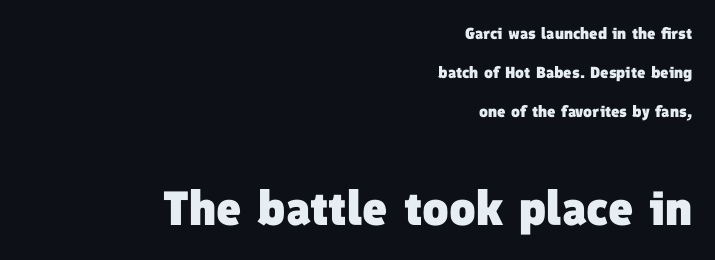
Heft: maximum for text — a bold. The passage shown begins with its smaller block and ends with its larger one. Honestly, the letter spacing is just normal — you wouldn't notice it. The typesetter chose a ragged-left arrangement here.
